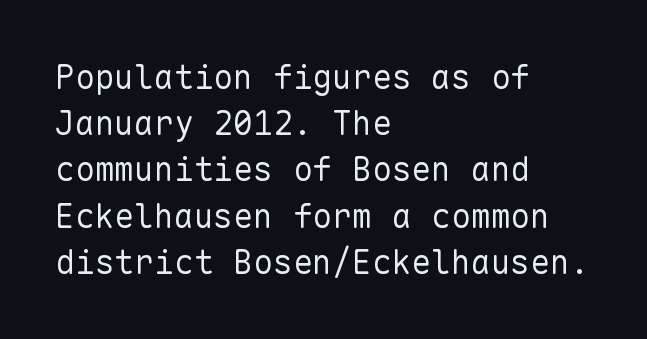
Q: Is the text bold? A: No.
Q: Is the text italic (slanted)? A: No, it is upright.
Q: Is the typeface a serif or a sans-serif typeface? A: Sans-serif.
Q: Is the text underlined? A: No.
Q: How is the paragraph aligned? A: Left-aligned.
Q: Is the spacing between letters normal or unusually wide? A: Normal.
Q: Is the spacing between lines tight, normal or loose? A: Normal.
Q: Width (condensed, normal, or wide)? A: Normal.
Q: Stroke contrast? A: Low.
Q: x-height? A: Medium.
Q: Monospaced? A: Yes.
